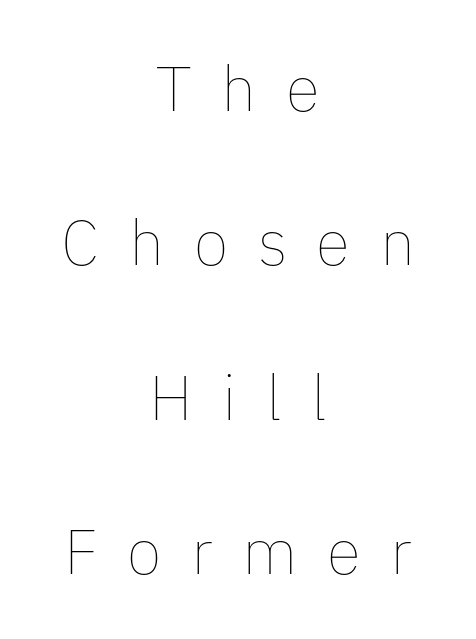
{"italic": "no", "bold": "no", "weight": "thin", "width": "normal", "stroke_contrast": "low", "x_height": "medium", "monospaced": "no", "underline": "no", "align": "center", "line_spacing": "loose", "line_spacing_ratio": 2.45, "letter_spacing": "wide", "letter_spacing_em": 0.47, "glyph_px": 63}
